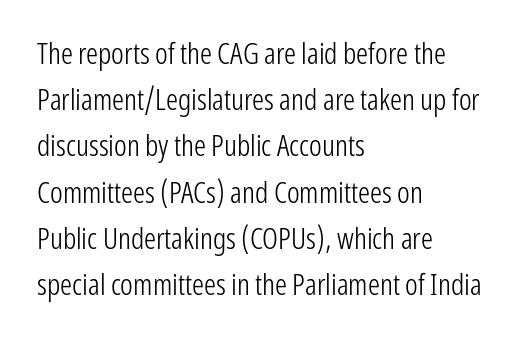
{"serif": "no", "italic": "no", "bold": "no", "weight": "light", "width": "condensed", "stroke_contrast": "low", "x_height": "medium", "monospaced": "no", "underline": "no", "align": "left", "line_spacing": "normal", "line_spacing_ratio": 1.54, "letter_spacing": "normal", "letter_spacing_em": 0.0, "glyph_px": 30}
